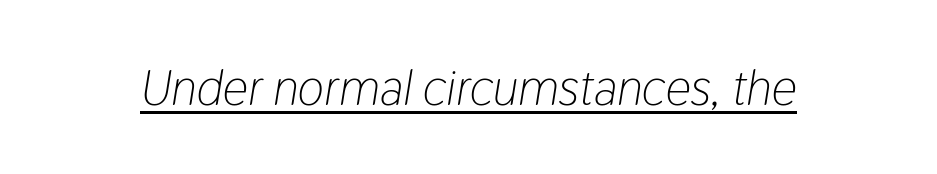
The cut favours lightness, reaching ordinary text weight at its darkest. The glyphs are accompanied by a horizontal stroke just below them. The letters sit at their default tracking, neither squeezed nor spread. A typesetter would call this proportional, since set widths differ per character. Notice how the stems are inclined rather than vertical — that's the hallmark of italics.
